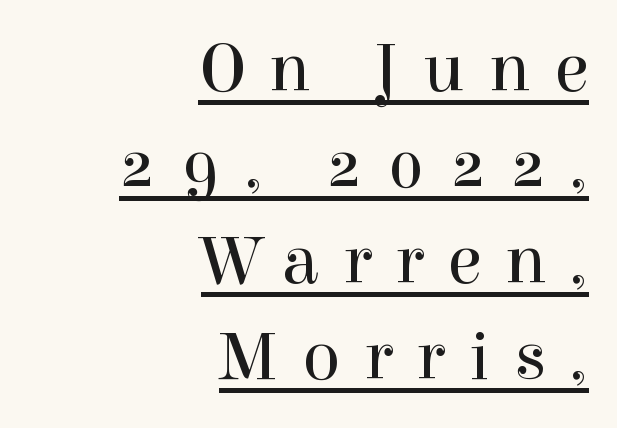
{"serif": "yes", "italic": "no", "bold": "no", "weight": "regular", "width": "normal", "x_height": "medium", "monospaced": "no", "underline": "yes", "align": "right", "line_spacing": "normal", "line_spacing_ratio": 1.37, "letter_spacing": "wide", "letter_spacing_em": 0.34, "glyph_px": 70}
